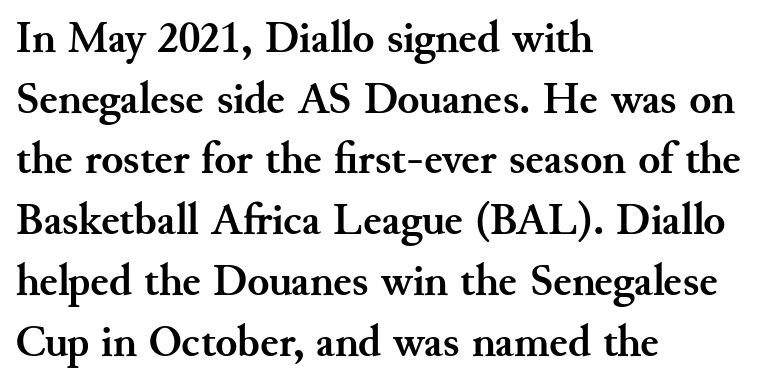
Q: Is the text bold? A: Yes.
Q: Is the text italic (slanted)? A: No, it is upright.
Q: Is the typeface a serif or a sans-serif typeface? A: Serif.
Q: Is the text underlined? A: No.
Q: How is the paragraph aligned? A: Left-aligned.
Q: Is the spacing between letters normal or unusually wide? A: Normal.
Q: Is the spacing between lines tight, normal or loose? A: Normal.
Q: Width (condensed, normal, or wide)? A: Normal.
Q: Stroke contrast? A: Medium.
Q: x-height? A: Small.
Q: Monospaced? A: No.
